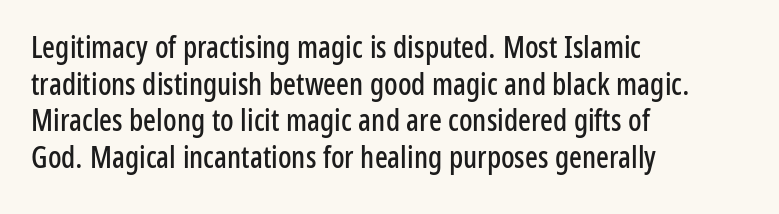
Q: Is the text italic (slanted)? A: No, it is upright.
Q: Is the typeface a serif or a sans-serif typeface? A: Sans-serif.
Q: Is the text underlined? A: No.
Q: How is the paragraph aligned? A: Left-aligned.
Q: Is the spacing between letters normal or unusually wide? A: Normal.
Q: Width (condensed, normal, or wide)? A: Condensed.
Q: Stroke contrast? A: Low.
Q: x-height? A: Medium.
Q: Monospaced? A: No.
